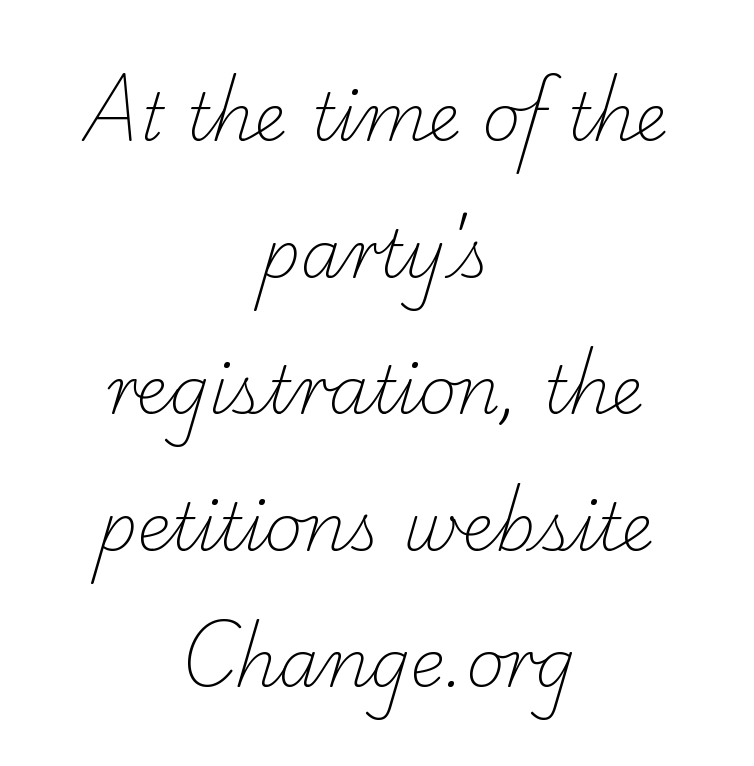
The text was rendered using a seriffed face with decorative stroke endings. Visually the block forms a symmetrical silhouette, jagged on both flanks. The rendering uses natural spacing where letterforms have individual widths. The line texture is even and compact thanks to regular tracking. The typesetting does not lean heavy: it is not bold.
